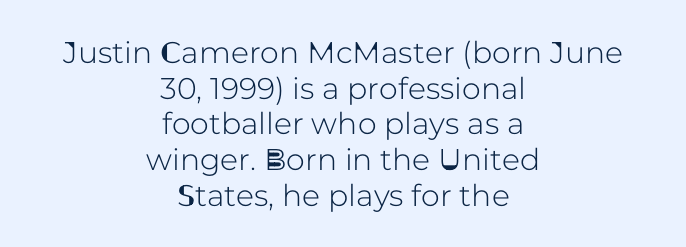
Compared with typical body copy, the letter spacing here is the same. Teacher's note: observe the equal gaps on both sides — that is centered alignment. Note the varied advance widths — an 'i' is clearly narrower than an 'm'. Type style note: lacks serifs.
